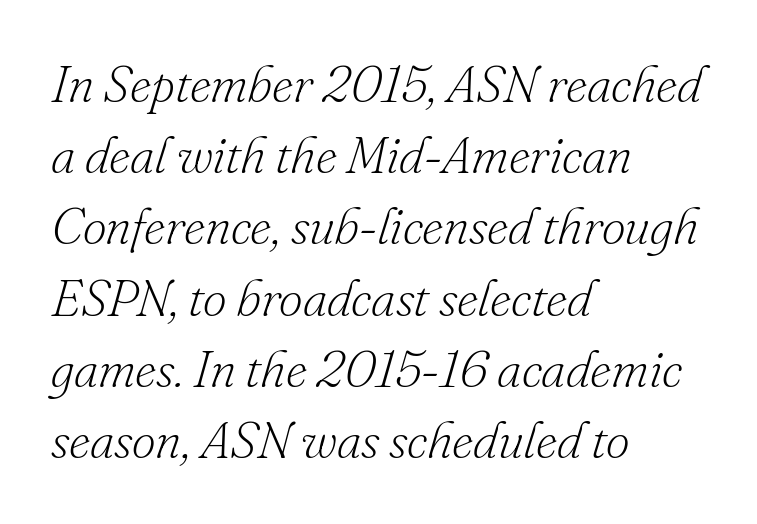
The image shows 52 px light serif type, italic (leaning right); set left-aligned, normal line spacing (1.37x), normal letter spacing, not underlined; low stroke contrast and a small x-height.
